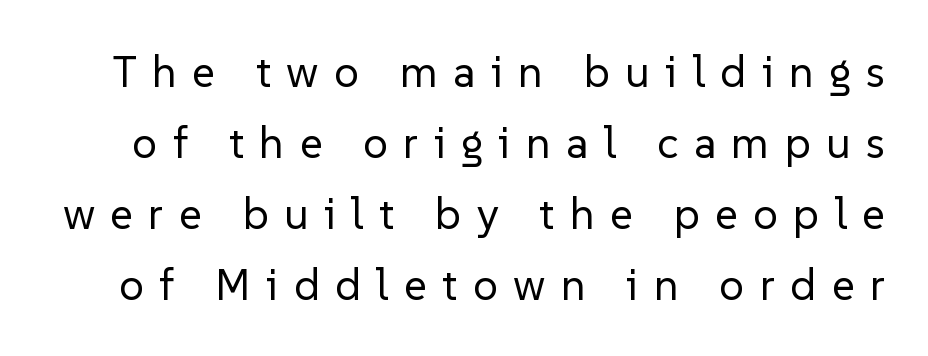
The space directly below the letters is spotless. A typesetter would call this heavily tracked-out type. Nope, no serifs anywhere on these letters. Weight: regular or lighter.
